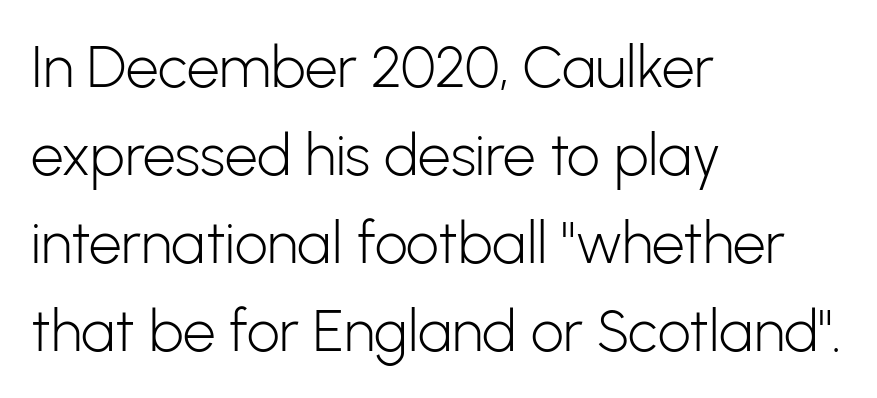
Q: Is the text bold? A: No.
Q: Is the text italic (slanted)? A: No, it is upright.
Q: Is the typeface a serif or a sans-serif typeface? A: Sans-serif.
Q: Is the text underlined? A: No.
Q: How is the paragraph aligned? A: Left-aligned.
Q: Is the spacing between letters normal or unusually wide? A: Normal.
Q: Is the spacing between lines tight, normal or loose? A: Normal.
Q: Width (condensed, normal, or wide)? A: Normal.
Q: Stroke contrast? A: Low.
Q: x-height? A: Medium.
Q: Monospaced? A: No.
